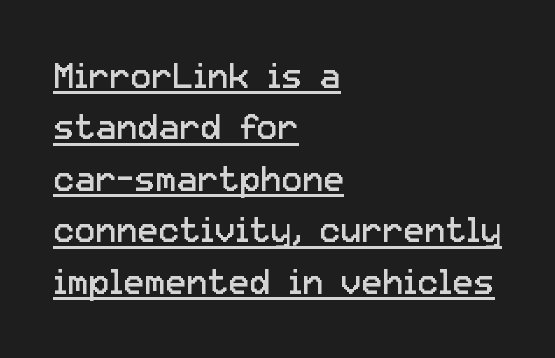
The image shows 35 px regular-weight sans-serif type, upright; set left-aligned, normal line spacing (1.47x), normal letter spacing, underlined; low stroke contrast and a medium x-height.
